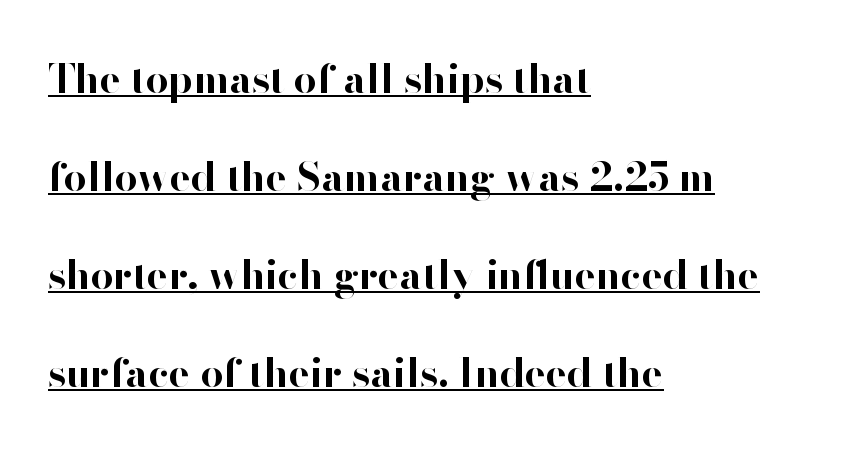
The font's upright variant was chosen for this text. Leading: increased. There is no visible air inserted between adjacent glyphs. Spacing verdict: proportional, widths tailored to each character. The face used here appears with an underline applied.
